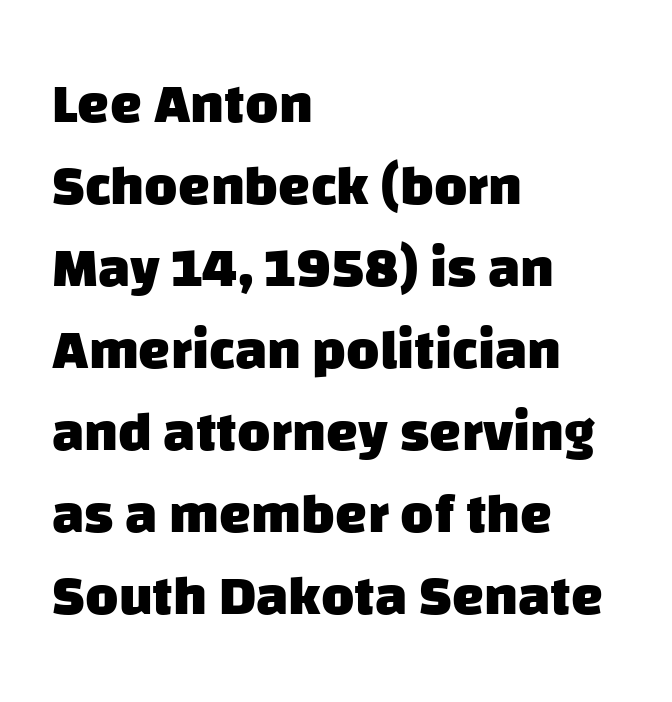
{"serif": "no", "bold": "yes", "weight": "heavy", "width": "normal", "stroke_contrast": "low", "x_height": "large", "monospaced": "no", "underline": "no", "align": "left", "line_spacing": "normal", "line_spacing_ratio": 1.44, "letter_spacing": "normal", "letter_spacing_em": 0.0, "glyph_px": 57}
